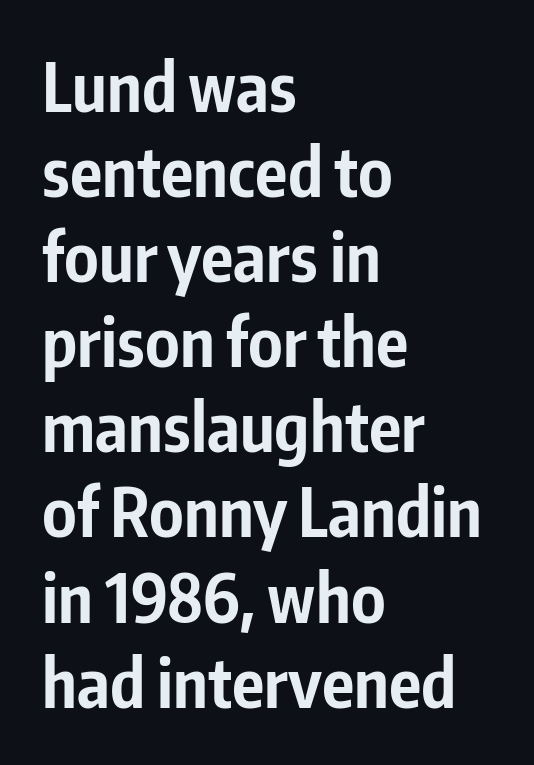
Q: Is the text bold? A: Yes.
Q: Is the text italic (slanted)? A: No, it is upright.
Q: Is the typeface a serif or a sans-serif typeface? A: Sans-serif.
Q: Is the text underlined? A: No.
Q: How is the paragraph aligned? A: Left-aligned.
Q: Is the spacing between letters normal or unusually wide? A: Normal.
Q: Is the spacing between lines tight, normal or loose? A: Normal.
Q: Width (condensed, normal, or wide)? A: Condensed.
Q: Stroke contrast? A: Low.
Q: x-height? A: Medium.
Q: Monospaced? A: No.
